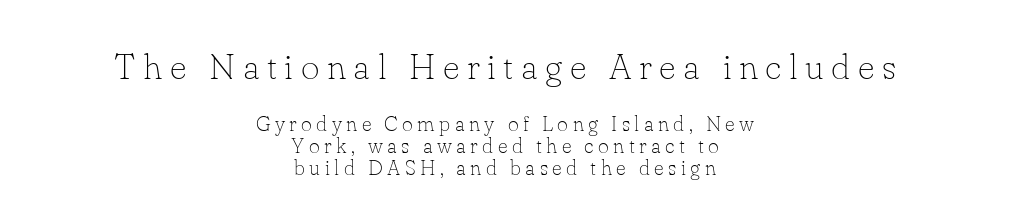
Q: Is the text bold? A: No.
Q: Is the text italic (slanted)? A: No, it is upright.
Q: Is the typeface a serif or a sans-serif typeface? A: Serif.
Q: Is the text underlined? A: No.
Q: How is the paragraph aligned? A: Centered.
Q: Is the spacing between letters normal or unusually wide? A: Unusually wide.
Q: Is the spacing between lines tight, normal or loose? A: Tight.
Q: Which block of text is set in a larger size, the first (top) or the second (bottom)? A: The first (top) one.
Q: Width (condensed, normal, or wide)? A: Normal.
Q: Stroke contrast? A: Low.
Q: x-height? A: Small.
Q: Monospaced? A: No.
